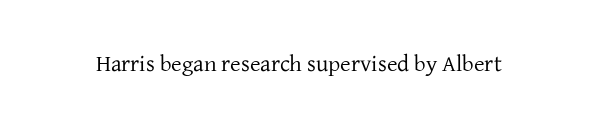
{"italic": "no", "bold": "no", "underline": "no", "letter_spacing": "normal", "letter_spacing_em": 0.0, "glyph_px": 23}
